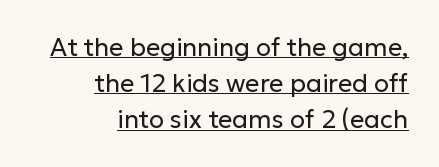
Q: Is the text bold? A: No.
Q: Is the text italic (slanted)? A: No, it is upright.
Q: Is the text underlined? A: Yes.
Q: How is the paragraph aligned? A: Right-aligned.
Q: Is the spacing between letters normal or unusually wide? A: Normal.
Q: Is the spacing between lines tight, normal or loose? A: Normal.
